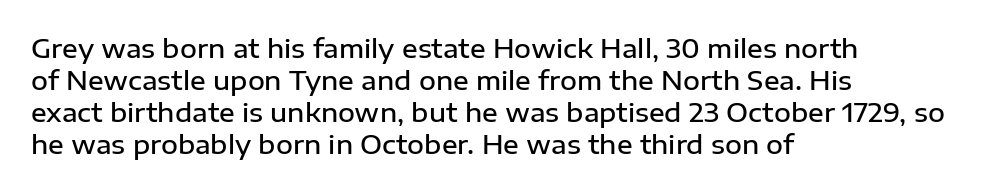
{"italic": "no", "bold": "semi", "underline": "no", "align": "left", "line_spacing_ratio": 1.23, "letter_spacing": "normal", "letter_spacing_em": 0.0, "glyph_px": 26}
